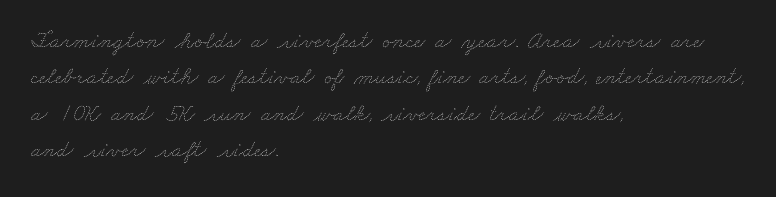
Q: Is the text bold? A: No.
Q: Is the text underlined? A: No.
Q: How is the paragraph aligned? A: Left-aligned.
Q: Is the spacing between letters normal or unusually wide? A: Normal.
Q: Is the spacing between lines tight, normal or loose? A: Normal.
